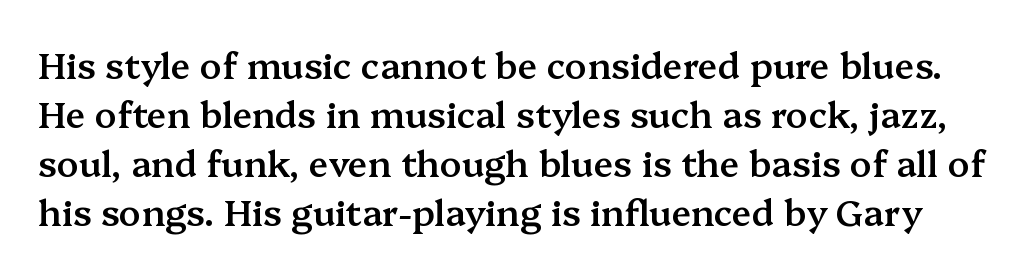
Q: Is the text bold? A: Semi-bold.
Q: Is the text italic (slanted)? A: No, it is upright.
Q: Is the typeface a serif or a sans-serif typeface? A: Serif.
Q: Is the text underlined? A: No.
Q: Is the spacing between letters normal or unusually wide? A: Normal.
Q: Is the spacing between lines tight, normal or loose? A: Normal.
Q: Width (condensed, normal, or wide)? A: Normal.
Q: Stroke contrast? A: Medium.
Q: x-height? A: Medium.
Q: Monospaced? A: No.
